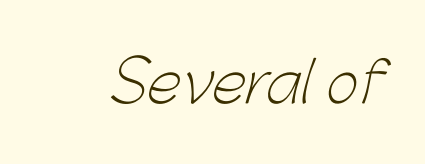
Q: Is the text bold? A: No.
Q: Is the typeface a serif or a sans-serif typeface? A: Sans-serif.
Q: Is the text underlined? A: No.
Q: Is the spacing between letters normal or unusually wide? A: Normal.
Q: Width (condensed, normal, or wide)? A: Normal.
Q: Stroke contrast? A: Low.
Q: x-height? A: Medium.
Q: Monospaced? A: No.
